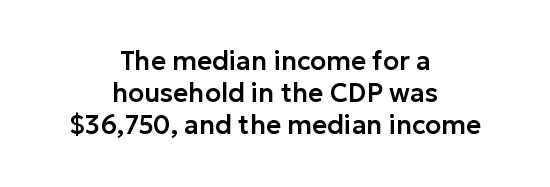
Nope, not italic — everything's standing straight. Default kerning and tracking; the words read as compact shapes. The paragraph shown floats in the horizontal middle. Check under the words: just untouched page.
